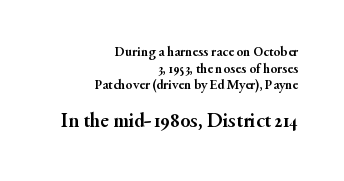
The image shows 21 px bold type, upright; set right-aligned, line spacing 1.18x, normal letter spacing, not underlined; the second (bottom) block is 1.5x larger.
